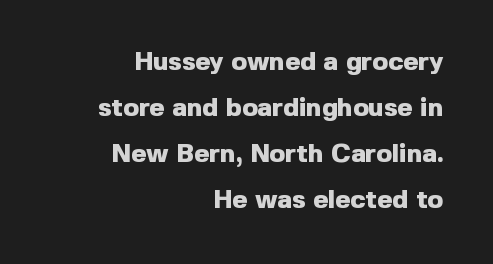
Q: Is the text bold? A: Yes.
Q: Is the text italic (slanted)? A: No, it is upright.
Q: Is the text underlined? A: No.
Q: How is the paragraph aligned? A: Right-aligned.
Q: Is the spacing between letters normal or unusually wide? A: Normal.
